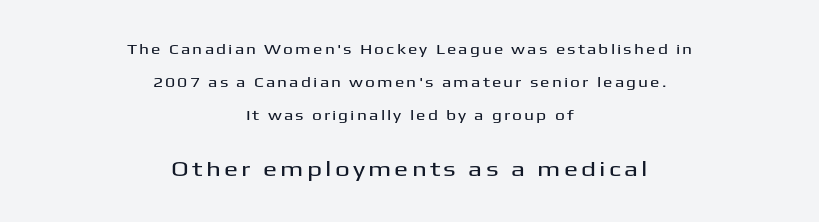
Caption: multi-line text, centered on the measure. Each new line begins a long way beneath the previous one. When letters stand straight like this, we call the style roman or upright. Check the space under the baseline: it is left empty. The composition opens small and finishes big.
